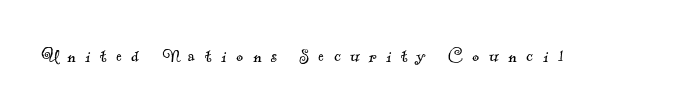
{"bold": "no", "underline": "no", "letter_spacing": "wide", "letter_spacing_em": 0.46, "glyph_px": 21}
